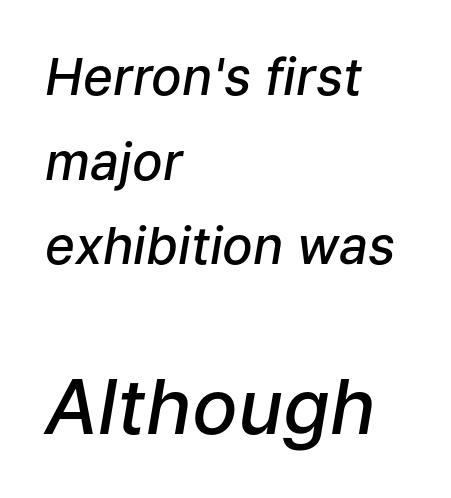
The area under the type is left untouched. These lines keep a tight, regular rhythm from letter to letter. Spacing verdict: proportional, widths tailored to each character. Leftover space on each line is placed entirely after the last word. The block sitting lower on the canvas is the one with enlarged characters. Compared with an ordinary text face, these strokes are moderately heavier — a semibold.
